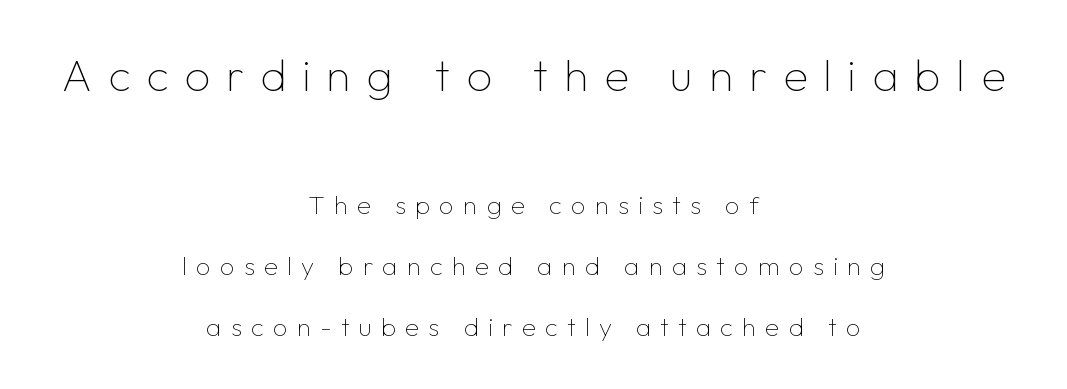
Q: Is the text bold? A: No.
Q: Is the text italic (slanted)? A: No, it is upright.
Q: Is the typeface a serif or a sans-serif typeface? A: Sans-serif.
Q: Is the text underlined? A: No.
Q: How is the paragraph aligned? A: Centered.
Q: Is the spacing between letters normal or unusually wide? A: Unusually wide.
Q: Is the spacing between lines tight, normal or loose? A: Loose.
Q: Which block of text is set in a larger size, the first (top) or the second (bottom)? A: The first (top) one.
Q: Width (condensed, normal, or wide)? A: Normal.
Q: Stroke contrast? A: Low.
Q: x-height? A: Medium.
Q: Monospaced? A: No.
